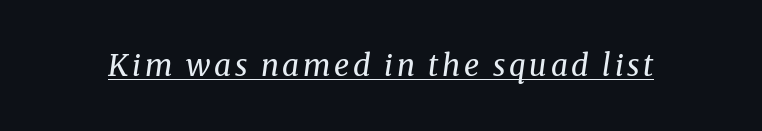
Note the varied advance widths — an 'i' is clearly narrower than an 'm'. The weight tops out at a normal text grade. You can tell from the footed stems that serif type was used. Posture: slanted. The sample's only ornament is a line tracing under the words.
